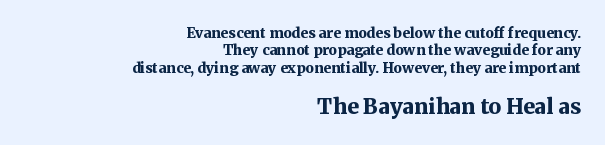
Q: Is the text bold? A: Yes.
Q: Is the text italic (slanted)? A: No, it is upright.
Q: Is the text underlined? A: No.
Q: How is the paragraph aligned? A: Right-aligned.
Q: Is the spacing between letters normal or unusually wide? A: Normal.
Q: Is the spacing between lines tight, normal or loose? A: Normal.
Q: Which block of text is set in a larger size, the first (top) or the second (bottom)? A: The second (bottom) one.
